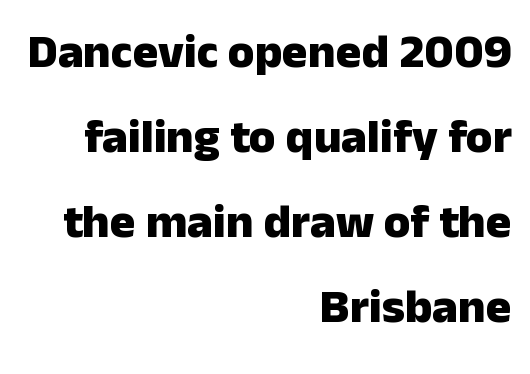
Nope, not italic — everything's standing straight. A student would call this right alignment; a typographer would say flush right, rag left. Decoration check: the copy has no underline. The letters are bold, with thick, heavy strokes. The line texture is even and compact thanks to regular tracking.
